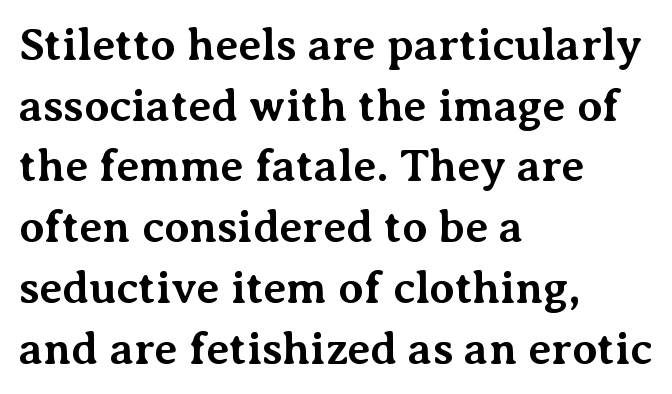
The face used here has the dense, thick strokes of a bold. If you measured baseline to baseline, you'd find a middling distance. The text was rendered using a seriffed face with decorative stroke endings. These lines are rendered in a variable-pitch font. The letters stand upright; this is a roman face. Observe the ordinary spacing: letters are neighbours, not strangers.
